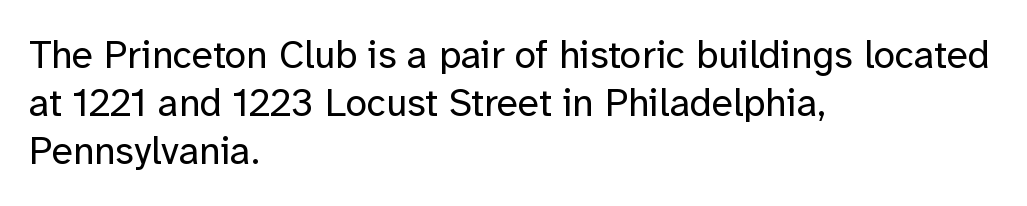
Q: Is the text bold? A: No.
Q: Is the text italic (slanted)? A: No, it is upright.
Q: Is the typeface a serif or a sans-serif typeface? A: Sans-serif.
Q: Is the text underlined? A: No.
Q: How is the paragraph aligned? A: Left-aligned.
Q: Is the spacing between letters normal or unusually wide? A: Normal.
Q: Width (condensed, normal, or wide)? A: Normal.
Q: Stroke contrast? A: Low.
Q: x-height? A: Medium.
Q: Monospaced? A: No.
